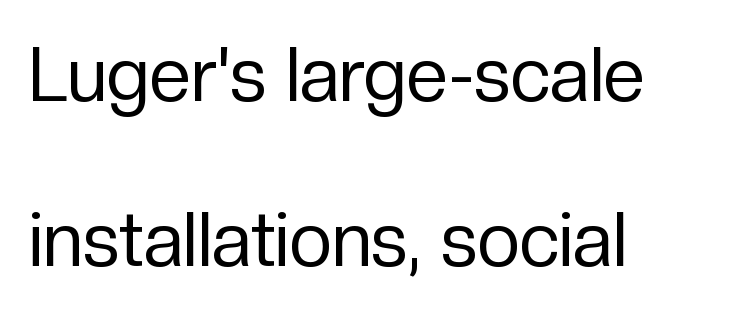
Q: Is the text bold? A: No.
Q: Is the text italic (slanted)? A: No, it is upright.
Q: Is the typeface a serif or a sans-serif typeface? A: Sans-serif.
Q: Is the text underlined? A: No.
Q: How is the paragraph aligned? A: Left-aligned.
Q: Is the spacing between letters normal or unusually wide? A: Normal.
Q: Is the spacing between lines tight, normal or loose? A: Loose.
Q: Width (condensed, normal, or wide)? A: Normal.
Q: Stroke contrast? A: Low.
Q: x-height? A: Medium.
Q: Monospaced? A: No.
